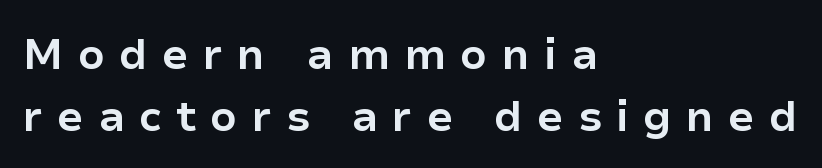
These lines sit exactly where default settings would place them. The passage shown has open, widely tracked lettering throughout. Horizontal alignment here is leftward, the default for most running prose. A full-strength bold gives these letters their thick strokes. Each letter's strokes conclude bluntly, with no projecting serifs.
